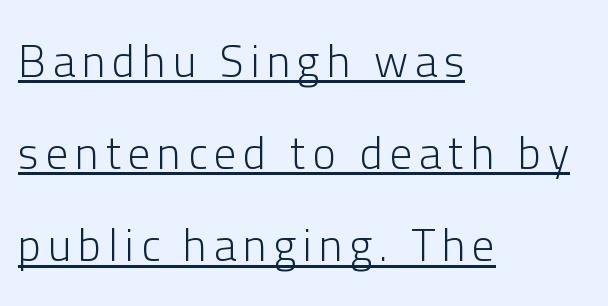
The rendering uses the underline text-decoration. Varying glyph widths throughout — classic text-font behaviour. The passage is arranged the way most books set body copy — flush left. Look at the bottom of the vertical strokes: they stop flat, with no serifs. The letters look calm and open, with moderate or lighter stems. Every character sits straight up, as roman type does.
